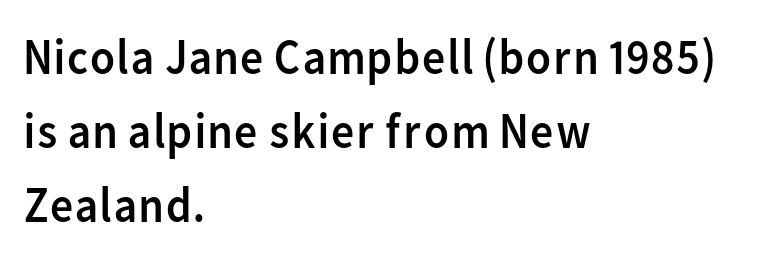
Q: Is the text bold? A: No.
Q: Is the text italic (slanted)? A: No, it is upright.
Q: Is the typeface a serif or a sans-serif typeface? A: Sans-serif.
Q: Is the text underlined? A: No.
Q: How is the paragraph aligned? A: Left-aligned.
Q: Is the spacing between letters normal or unusually wide? A: Normal.
Q: Is the spacing between lines tight, normal or loose? A: Normal.
Q: Width (condensed, normal, or wide)? A: Normal.
Q: Stroke contrast? A: Low.
Q: x-height? A: Medium.
Q: Monospaced? A: No.
